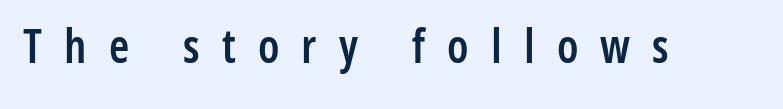
The image shows 46 px semibold, condensed sans-serif type, upright; set unusually wide letter spacing (+0.48 em), not underlined; low stroke contrast and a medium x-height.
